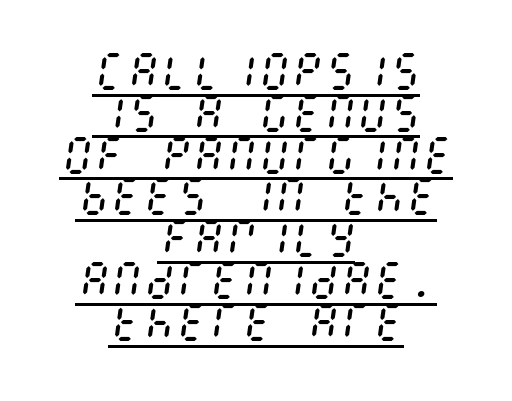
{"italic": "yes", "lean": "right", "slant_degrees": 8, "bold": "no", "weight": "regular", "width": "condensed", "stroke_contrast": "medium", "x_height": "large", "underline": "yes", "align": "center", "line_spacing": "tight", "line_spacing_ratio": 1.02, "letter_spacing": "normal", "letter_spacing_em": 0.0, "glyph_px": 41}
